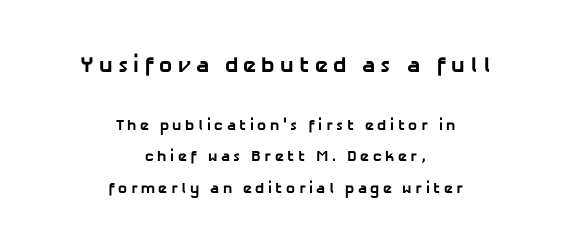
The image shows 22 px bold type; set centered, loose line spacing (2.1x), unusually wide letter spacing (+0.23 em), not underlined; the first (top) block is 1.47x larger.
